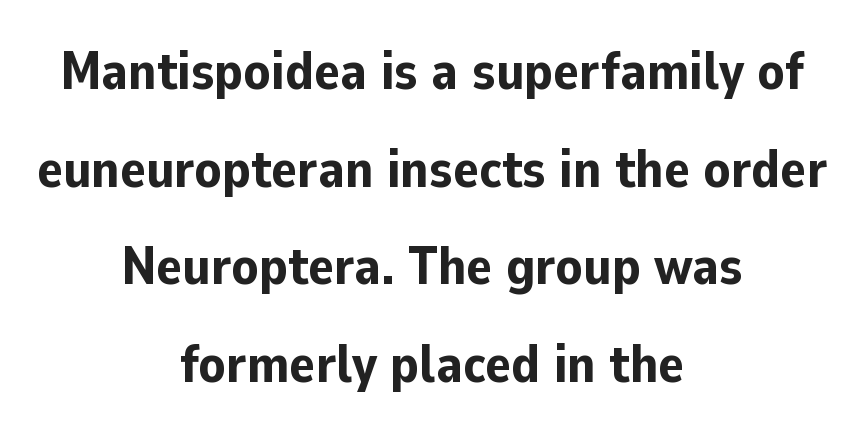
Q: Is the text bold? A: Yes.
Q: Is the text italic (slanted)? A: No, it is upright.
Q: Is the typeface a serif or a sans-serif typeface? A: Sans-serif.
Q: Is the text underlined? A: No.
Q: How is the paragraph aligned? A: Centered.
Q: Is the spacing between letters normal or unusually wide? A: Normal.
Q: Width (condensed, normal, or wide)? A: Normal.
Q: Stroke contrast? A: Low.
Q: x-height? A: Medium.
Q: Monospaced? A: No.
